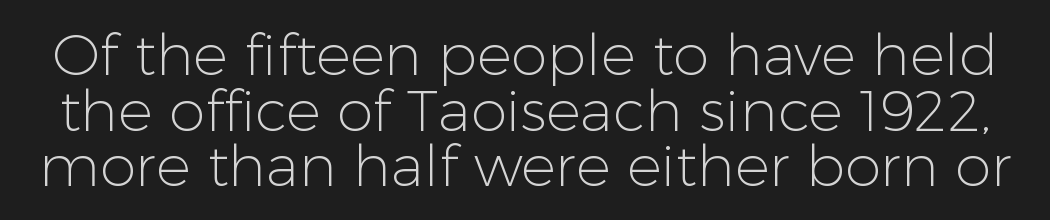
The image shows 58 px light sans-serif type, upright; set tight line spacing (0.96x), normal letter spacing, not underlined; low stroke contrast and a medium x-height.
